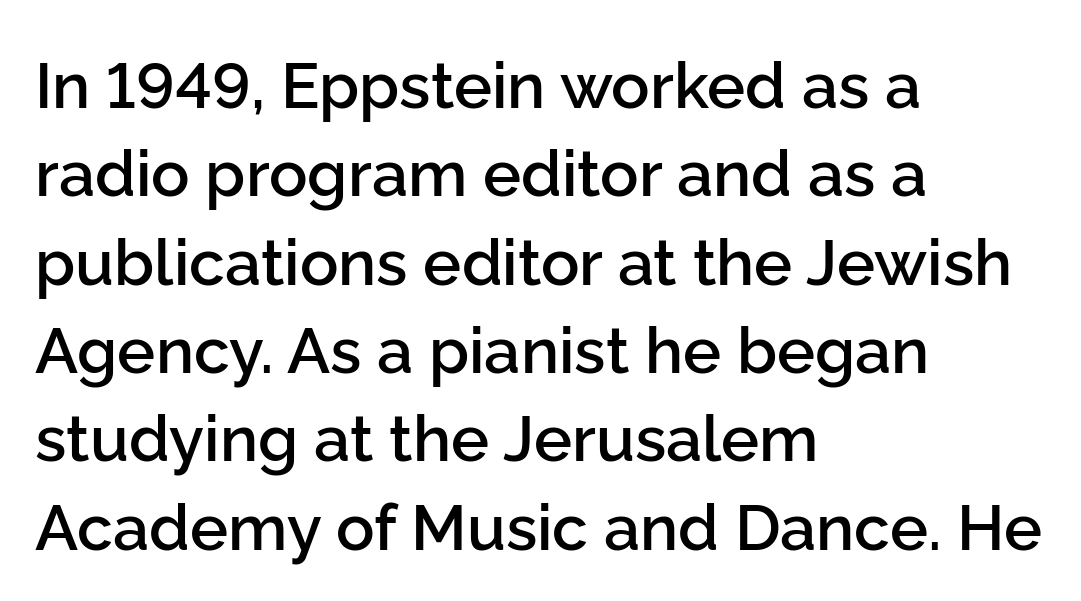
Q: Is the text bold? A: Semi-bold.
Q: Is the text italic (slanted)? A: No, it is upright.
Q: Is the typeface a serif or a sans-serif typeface? A: Sans-serif.
Q: Is the text underlined? A: No.
Q: How is the paragraph aligned? A: Left-aligned.
Q: Is the spacing between letters normal or unusually wide? A: Normal.
Q: Is the spacing between lines tight, normal or loose? A: Normal.
Q: Width (condensed, normal, or wide)? A: Normal.
Q: Stroke contrast? A: Low.
Q: x-height? A: Medium.
Q: Monospaced? A: No.
